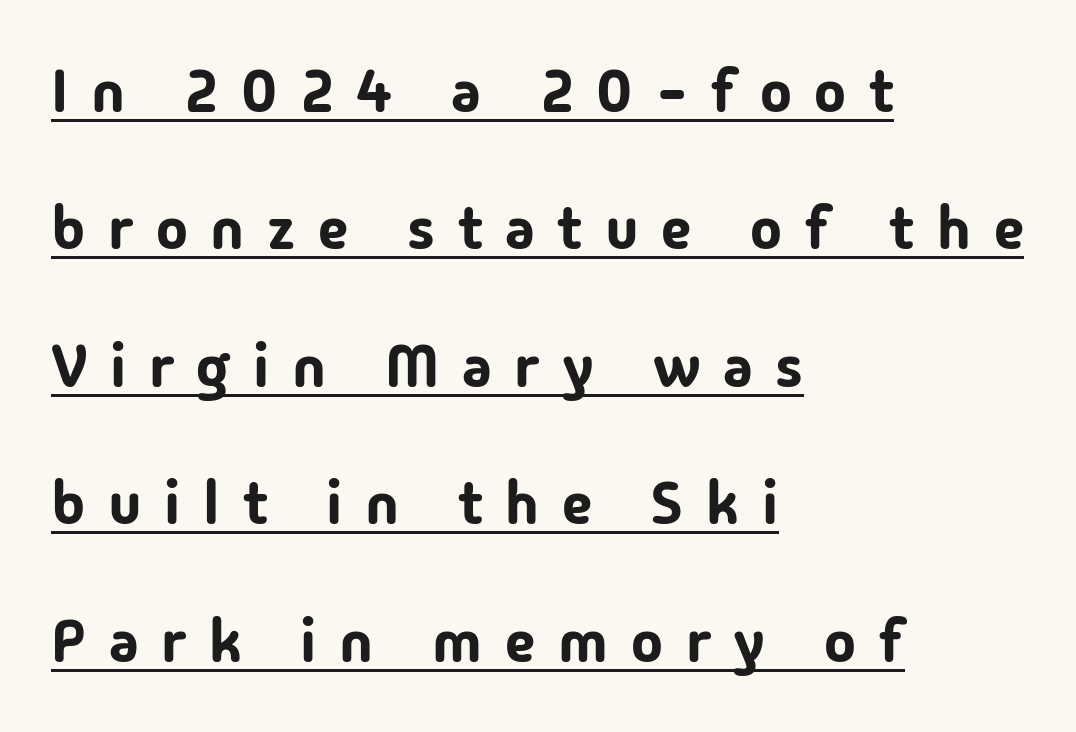
{"serif": "no", "italic": "no", "width": "normal", "stroke_contrast": "low", "x_height": "medium", "monospaced": "no", "underline": "yes", "align": "left", "line_spacing": "loose", "line_spacing_ratio": 2.29, "letter_spacing": "wide", "letter_spacing_em": 0.38, "glyph_px": 60}
